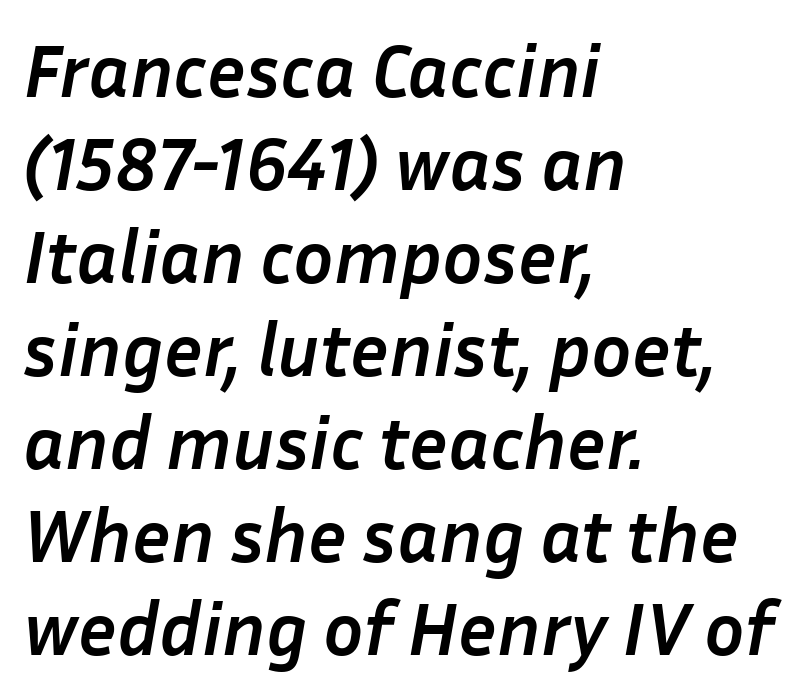
Q: Is the text bold? A: Yes.
Q: Is the text italic (slanted)? A: Yes, it leans right by about 10 degrees.
Q: Is the text underlined? A: No.
Q: How is the paragraph aligned? A: Left-aligned.
Q: Is the spacing between letters normal or unusually wide? A: Normal.
Q: Width (condensed, normal, or wide)? A: Normal.
Q: Stroke contrast? A: Low.
Q: x-height? A: Medium.
Q: Monospaced? A: No.
